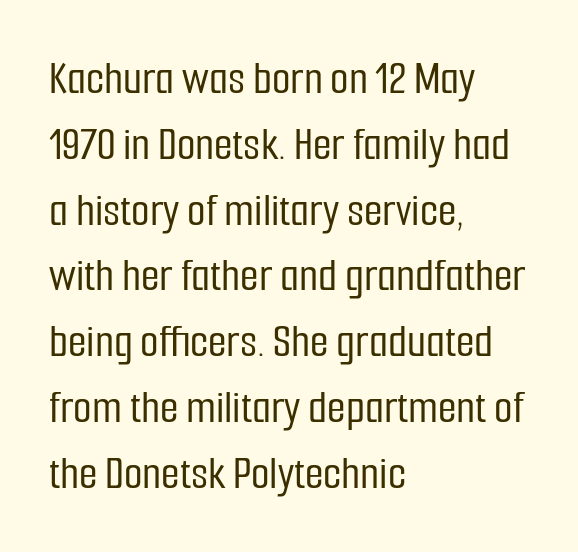
The image shows 48 px condensed sans-serif type, upright; set left-aligned, normal line spacing (1.37x), normal letter spacing, not underlined; low stroke contrast and a medium x-height.
